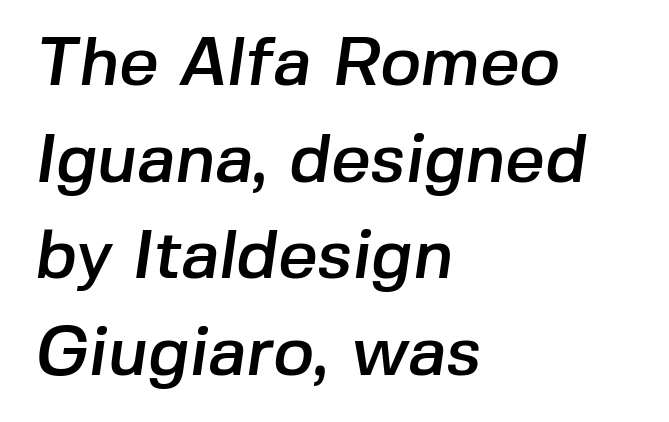
The image shows 69 px sans-serif type; set left-aligned, normal line spacing (1.4x), normal letter spacing, not underlined; low stroke contrast and a medium x-height.
